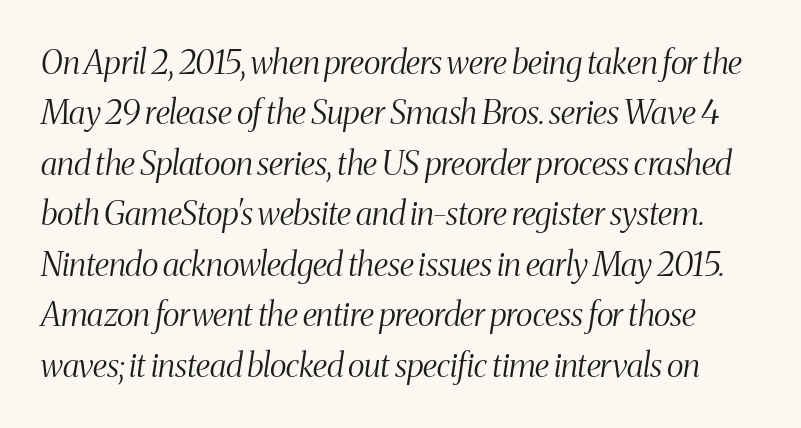
{"serif": "yes", "italic": "yes", "lean": "right", "slant_degrees": 8, "bold": "no", "weight": "light", "width": "condensed", "stroke_contrast": "medium", "x_height": "medium", "monospaced": "no", "underline": "no", "line_spacing": "normal", "line_spacing_ratio": 1.53, "letter_spacing": "normal", "letter_spacing_em": 0.0, "glyph_px": 33}
